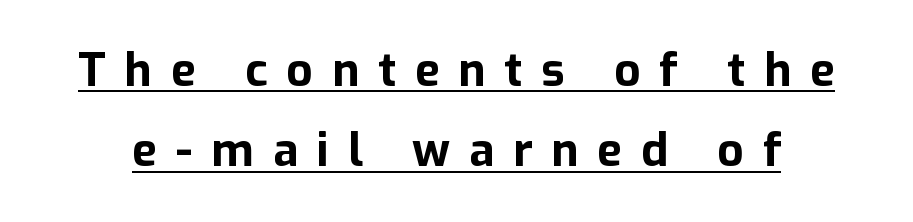
The image shows 46 px bold sans-serif type, upright; set line spacing 1.75x, unusually wide letter spacing (+0.41 em), underlined; low stroke contrast and a medium x-height.
